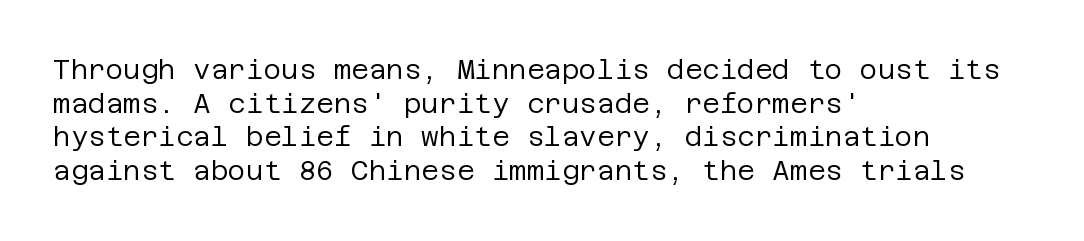
The image shows 27 px text type, upright; set left-aligned, normal line spacing (1.25x), normal letter spacing, not underlined.
